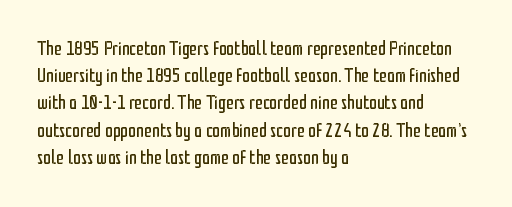
The text block is weighted toward the left margin, trailing off unevenly rightward. Summary of vertical rhythm: regular, with standard interline spacing. Spacing between characters is what you'd get straight out of the box. The letterforms sit at book weight or below.
